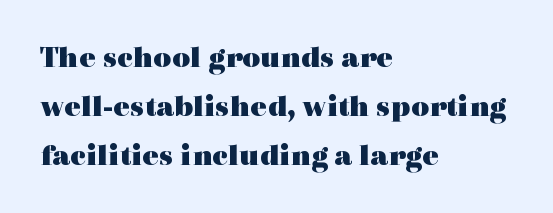
{"serif": "yes", "italic": "no", "bold": "yes", "weight": "heavy", "width": "wide", "x_height": "medium", "monospaced": "no", "underline": "no", "align": "left", "line_spacing": "normal", "line_spacing_ratio": 1.58, "letter_spacing": "normal", "letter_spacing_em": 0.0, "glyph_px": 31}
